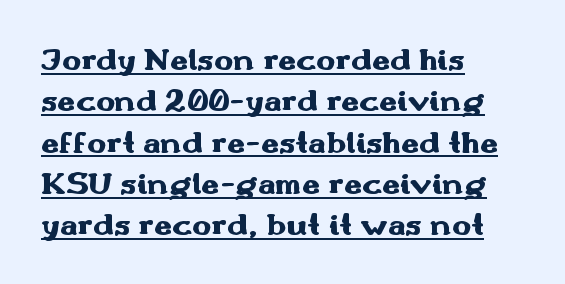
Posture: vertical. Summary of weight: heavy, a full bold. Each letter keeps its own natural width here, so spacing adapts to shape. The line texture is even and compact thanks to regular tracking.
